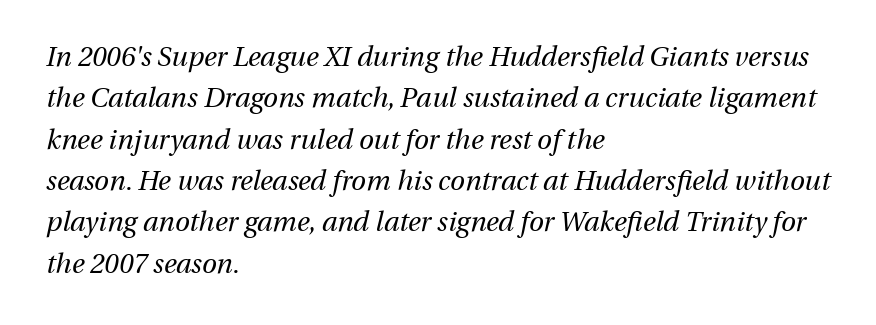
The image shows 27 px text type, italic (leaning right); set left-aligned, normal line spacing (1.53x), normal letter spacing, not underlined.
